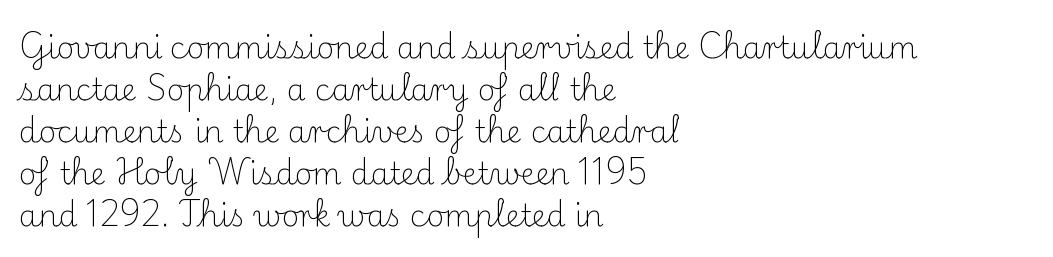
The image shows 30 px light serif type, upright; set left-aligned, normal line spacing (1.4x), normal letter spacing, not underlined; medium stroke contrast and a small x-height.
